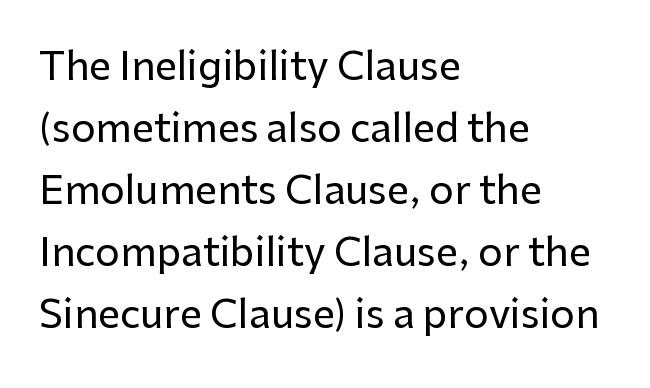
{"serif": "no", "italic": "no", "width": "normal", "stroke_contrast": "low", "x_height": "medium", "monospaced": "no", "underline": "no", "align": "left", "line_spacing": "normal", "line_spacing_ratio": 1.59, "letter_spacing": "normal", "letter_spacing_em": 0.0, "glyph_px": 39}
